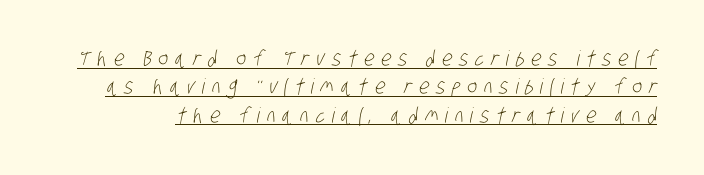
What's the leading like? Ordinary, nothing unusual. The font sits on the lighter half of the weight spectrum, regular included. Has an underline been added? It has. Letter spacing: wide.
